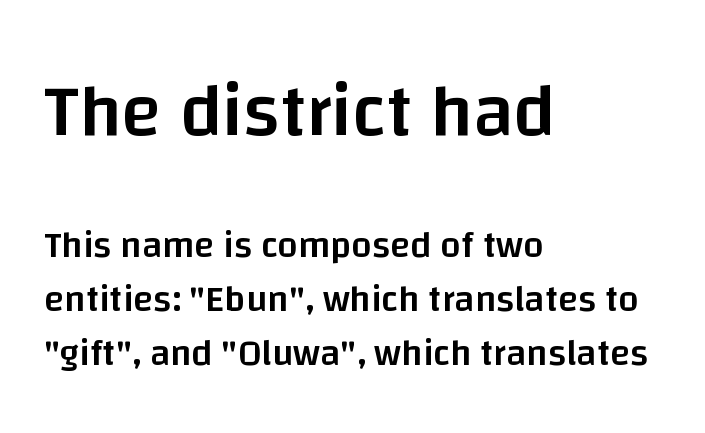
The image shows 74 px semibold sans-serif type, upright; set left-aligned, normal line spacing (1.46x), normal letter spacing, not underlined; the first (top) block is 2.0x larger; low stroke contrast and a large x-height.
